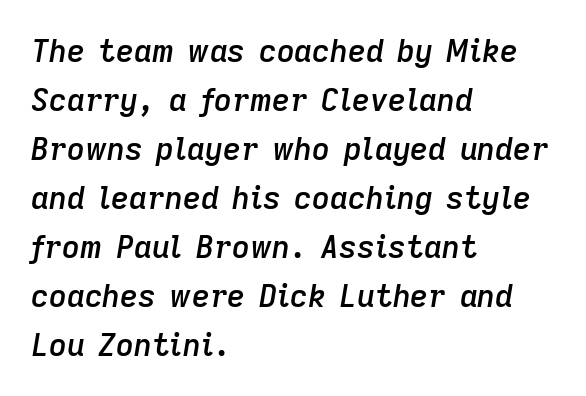
This is the in-between weight designers call semibold or demi. Words float on clear page, feet unadorned. The letters advance in unequal steps, a hallmark of proportional type. Notice how descenders clear the ascenders below comfortably — that's standard leading. Notice how the passage keeps a crisp vertical edge on the left only.
